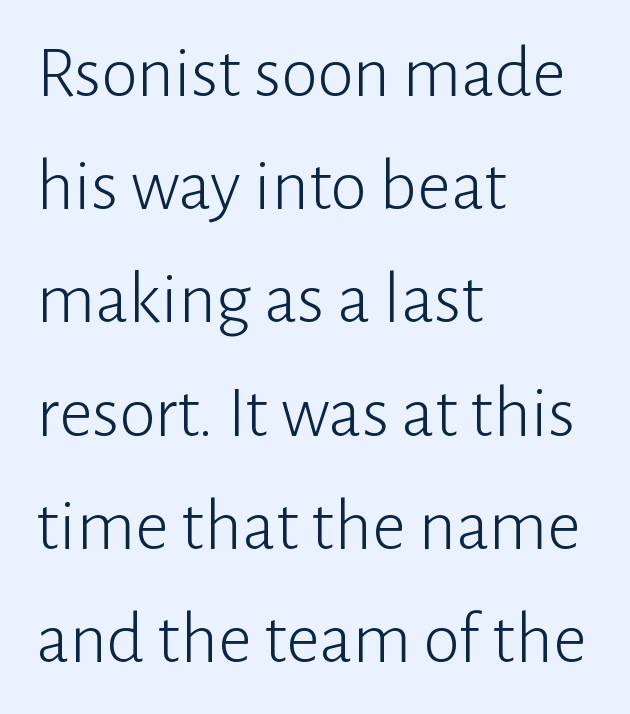
The lines are quadded left. Do the letters lean? They stand straight. Weight: in the light-to-regular range. Spacing verdict: proportional, widths tailored to each character.
